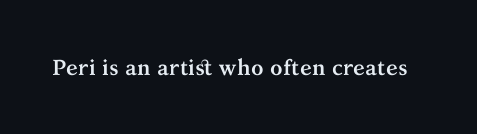
The image shows 22 px bold type, upright; set normal letter spacing, not underlined.
